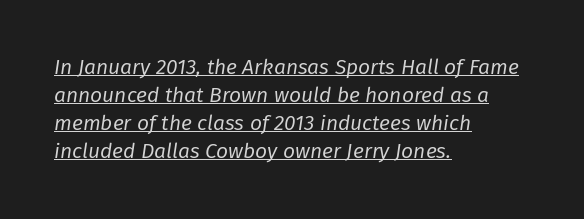
{"italic": "yes", "lean": "right", "slant_degrees": 8, "bold": "no", "underline": "yes", "align": "left", "line_spacing": "normal", "line_spacing_ratio": 1.34, "letter_spacing": "normal", "letter_spacing_em": 0.0, "glyph_px": 21}
